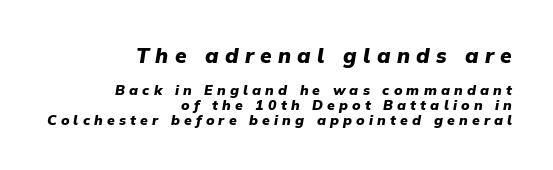
Q: Is the text bold? A: Yes.
Q: Is the text italic (slanted)? A: Yes, it leans right by about 9 degrees.
Q: Is the text underlined? A: No.
Q: How is the paragraph aligned? A: Right-aligned.
Q: Is the spacing between letters normal or unusually wide? A: Unusually wide.
Q: Is the spacing between lines tight, normal or loose? A: Tight.
Q: Which block of text is set in a larger size, the first (top) or the second (bottom)? A: The first (top) one.
